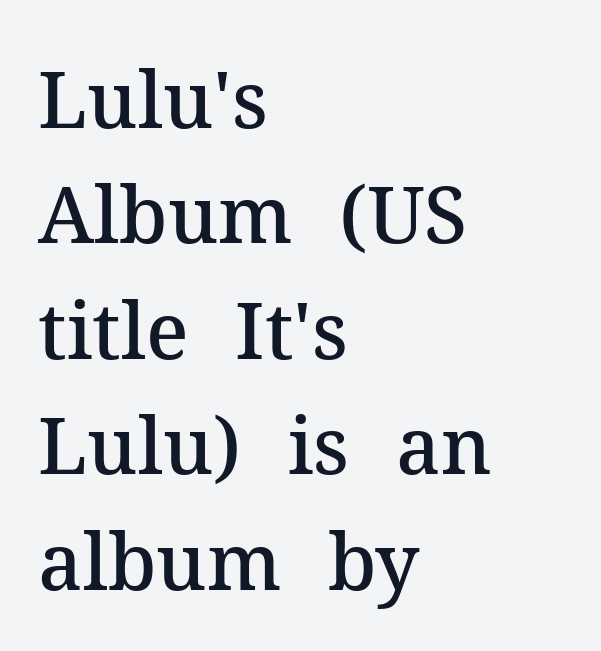
Note the varied advance widths — an 'i' is clearly narrower than an 'm'. Typeset ragged right — the left edge is the straight one. Look at the tracking — it's just the regular setting, nothing added. The letters stand upright; this is a roman face.
